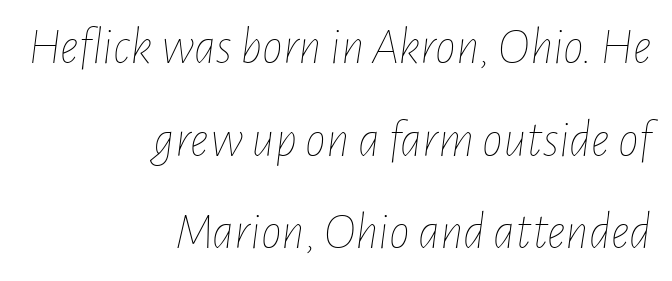
{"italic": "yes", "lean": "right", "slant_degrees": 7, "bold": "no", "weight": "thin", "width": "condensed", "stroke_contrast": "low", "x_height": "medium", "monospaced": "no", "underline": "no", "align": "right", "line_spacing_ratio": 1.78, "letter_spacing": "normal", "letter_spacing_em": 0.0, "glyph_px": 52}
